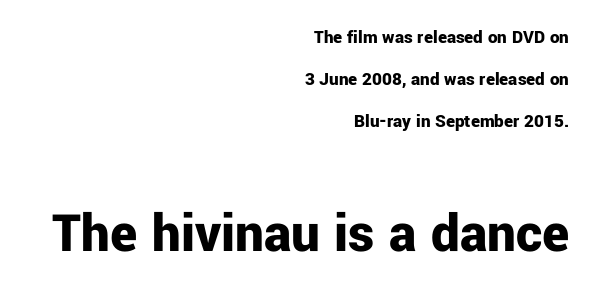
{"serif": "no", "italic": "no", "bold": "yes", "weight": "bold", "width": "normal", "stroke_contrast": "low", "x_height": "medium", "monospaced": "no", "underline": "no", "align": "right", "line_spacing": "loose", "line_spacing_ratio": 2.22, "letter_spacing": "normal", "letter_spacing_em": 0.0, "larger_block": "second", "size_ratio": 3.0, "glyph_px": 57}
